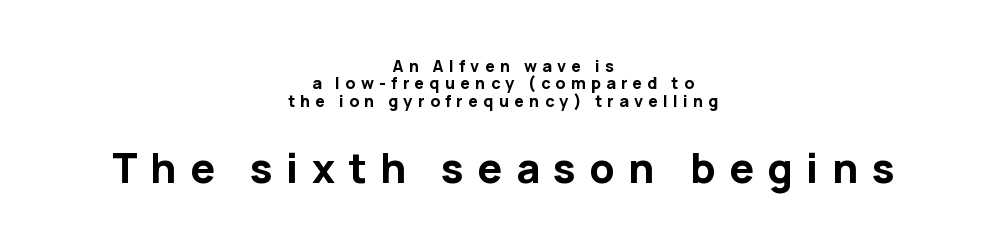
The emphasis by scale lands on block number two, below. Caption: expanded tracking, letters set apart. The specimen omits any rule beneath the text block's lines. The leading is snug, giving the passage a crowded texture. Note the varied advance widths — an 'i' is clearly narrower than an 'm'.
